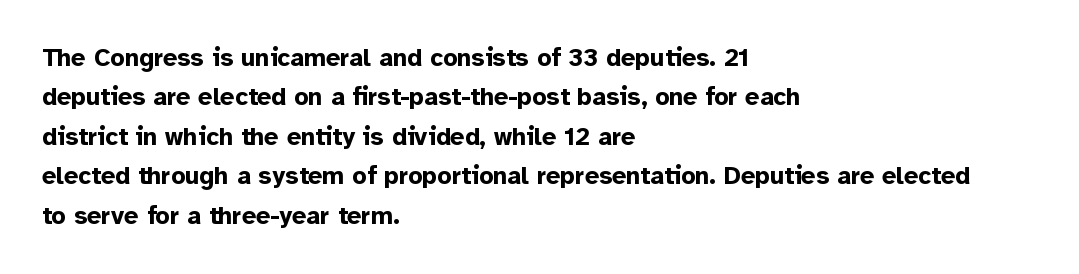
Q: Is the text bold? A: Yes.
Q: Is the text italic (slanted)? A: No, it is upright.
Q: Is the text underlined? A: No.
Q: How is the paragraph aligned? A: Left-aligned.
Q: Is the spacing between letters normal or unusually wide? A: Normal.
Q: Is the spacing between lines tight, normal or loose? A: Normal.
